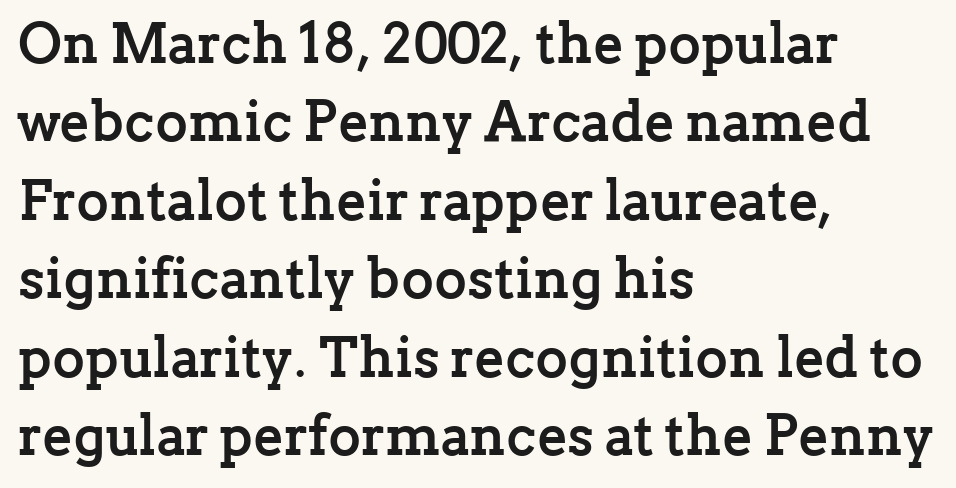
{"serif": "yes", "italic": "no", "bold": "yes", "weight": "semibold", "width": "normal", "stroke_contrast": "low", "x_height": "medium", "monospaced": "no", "underline": "no", "align": "left", "line_spacing": "normal", "line_spacing_ratio": 1.4, "letter_spacing": "normal", "letter_spacing_em": 0.0, "glyph_px": 56}
